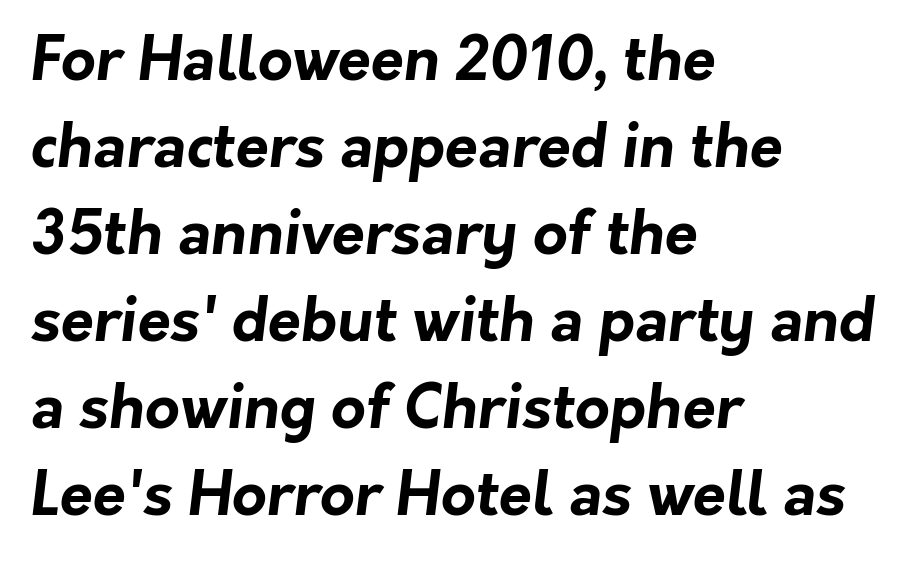
Letter spacing: default. A student would call this left alignment; a typographer would say flush left, rag right. If you measured baseline to baseline, you'd find a middling distance. Plenty of ink on the page — the face is bold. Beneath every word, the page is bare.
